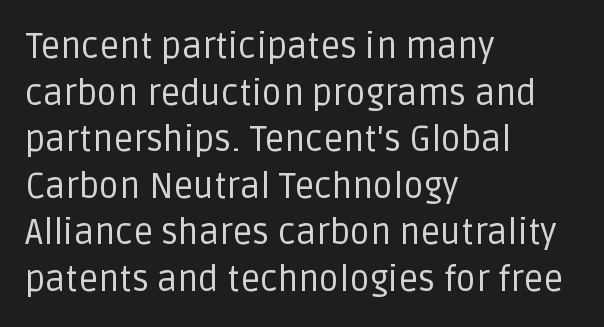
Q: Is the text bold? A: No.
Q: Is the text italic (slanted)? A: No, it is upright.
Q: Is the typeface a serif or a sans-serif typeface? A: Sans-serif.
Q: Is the text underlined? A: No.
Q: How is the paragraph aligned? A: Left-aligned.
Q: Is the spacing between letters normal or unusually wide? A: Normal.
Q: Is the spacing between lines tight, normal or loose? A: Normal.
Q: Width (condensed, normal, or wide)? A: Normal.
Q: Stroke contrast? A: Low.
Q: x-height? A: Large.
Q: Monospaced? A: No.
